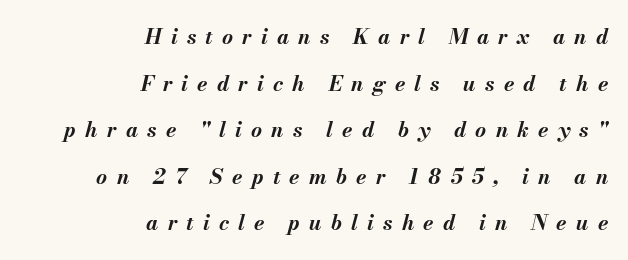
The image shows 21 px bold type, italic (leaning right); set right-aligned, loose line spacing (2.22x), unusually wide letter spacing (+0.44 em), not underlined.
